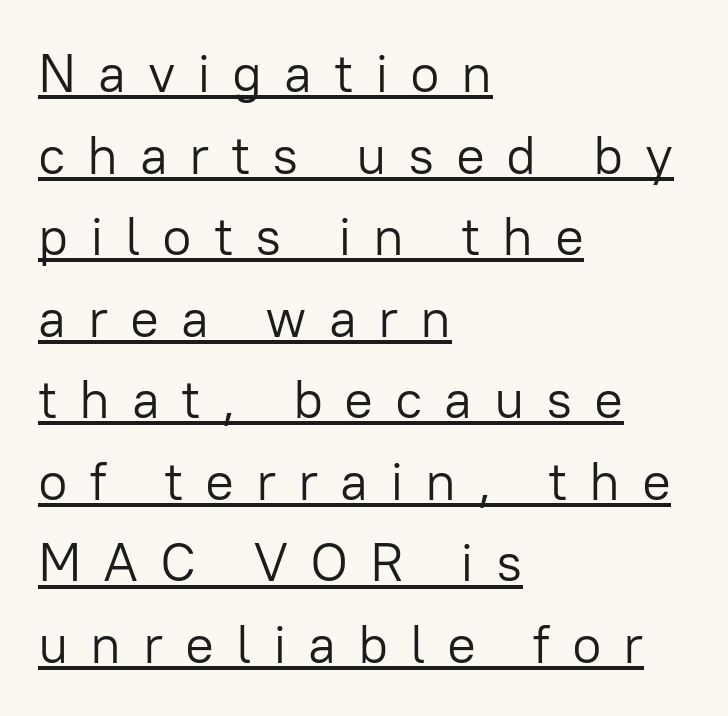
The image shows 54 px light sans-serif type, upright; set left-aligned, normal line spacing (1.51x), unusually wide letter spacing (+0.4 em), underlined; low stroke contrast and a medium x-height.
